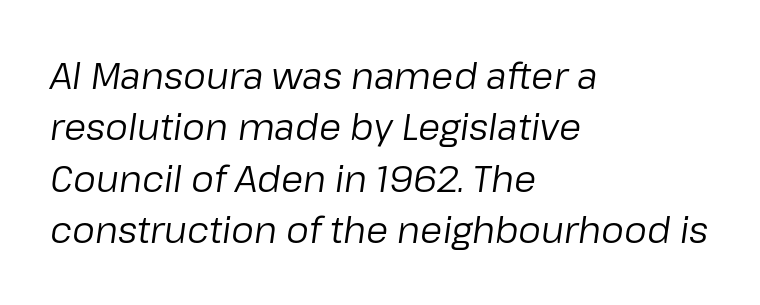
Q: Is the text bold? A: No.
Q: Is the text italic (slanted)? A: Yes, it leans right by about 8 degrees.
Q: Is the text underlined? A: No.
Q: How is the paragraph aligned? A: Left-aligned.
Q: Is the spacing between letters normal or unusually wide? A: Normal.
Q: Is the spacing between lines tight, normal or loose? A: Normal.
Q: Width (condensed, normal, or wide)? A: Normal.
Q: Stroke contrast? A: Low.
Q: x-height? A: Medium.
Q: Monospaced? A: No.
